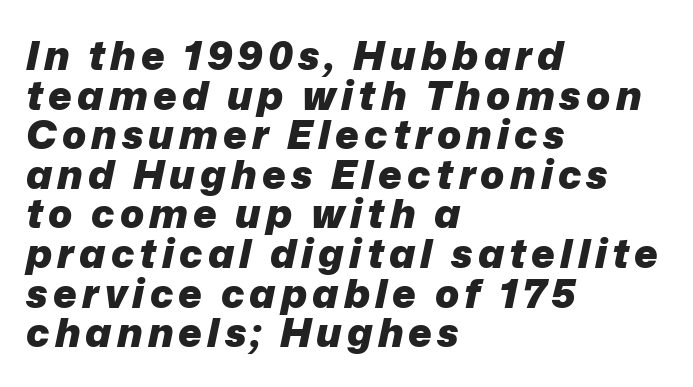
The image shows 40 px heavy type, italic (leaning right); set left-aligned, tight line spacing (0.99x), not underlined; low stroke contrast and a medium x-height.
